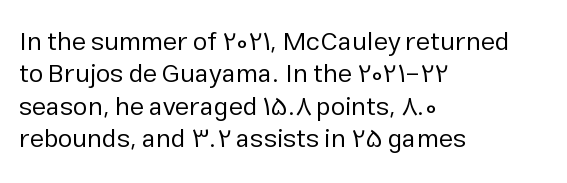
Q: Is the text bold? A: No.
Q: Is the text italic (slanted)? A: No, it is upright.
Q: Is the text underlined? A: No.
Q: How is the paragraph aligned? A: Left-aligned.
Q: Is the spacing between letters normal or unusually wide? A: Normal.
Q: Is the spacing between lines tight, normal or loose? A: Normal.
